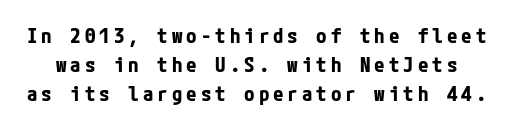
Every stem runs plumb, perpendicular to the baseline. Leading matches the norm, producing a regular column. Stroke thickness is high; the sample reads as a true bold. This rendering features lettering with no underline.
